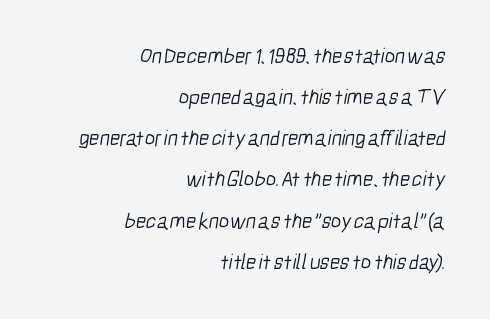
The image shows 22 px text type; set right-aligned, line spacing 1.87x, normal letter spacing, not underlined.
